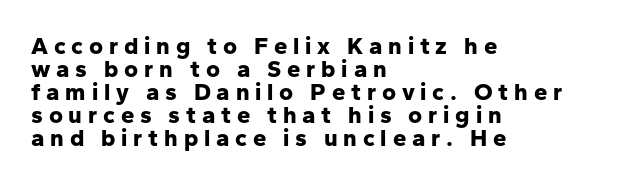
Q: Is the text bold? A: Yes.
Q: Is the text italic (slanted)? A: No, it is upright.
Q: Is the text underlined? A: No.
Q: How is the paragraph aligned? A: Left-aligned.
Q: Is the spacing between letters normal or unusually wide? A: Unusually wide.
Q: Is the spacing between lines tight, normal or loose? A: Tight.
